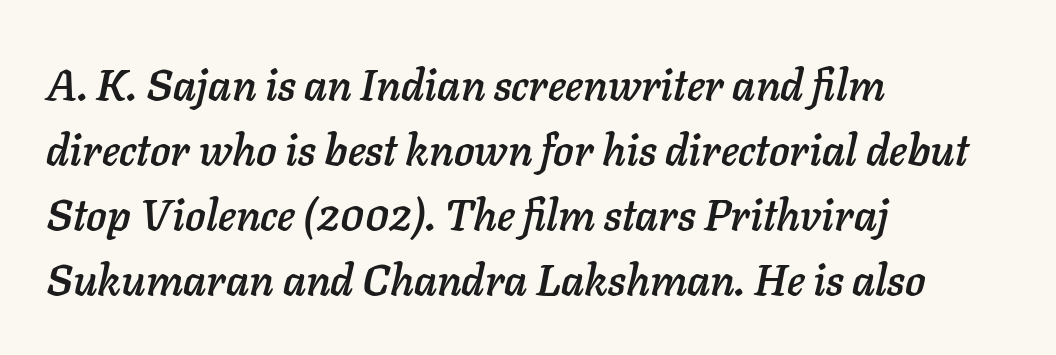
Words appear dense and cohesive because spacing is normal. Casual observation: everything's shoved over to the left. A typesetter would call this leading conventional body-copy spacing. Type without underlining. It's the slanting kind of type.
